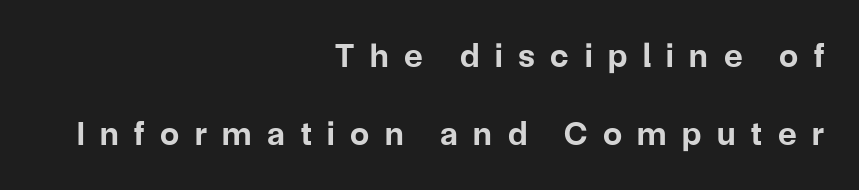
The image shows 34 px bold sans-serif type, upright; set right-aligned, loose line spacing (2.3x), unusually wide letter spacing (+0.46 em), not underlined; low stroke contrast and a medium x-height.
